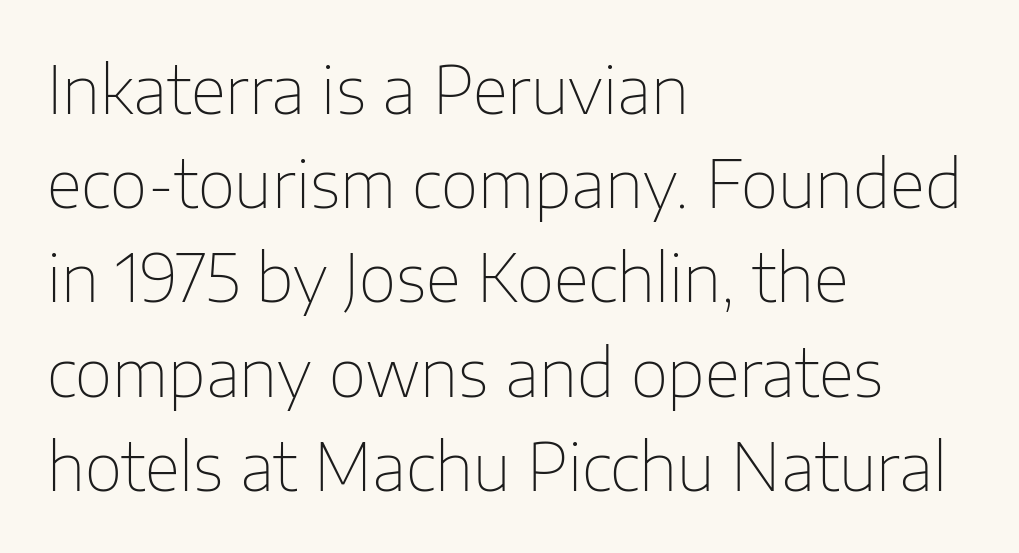
Caption: standard tracking, unaltered. Characters remain perfectly vertical along every line. Is this a fixed-width face? No — the glyphs have proportional, varying widths. Observe the absence of serifs on each vertical stroke in this sample. The rendering uses a moderate line-height, typical for paragraphs. No chunkiness to these letters — they're not bold.
